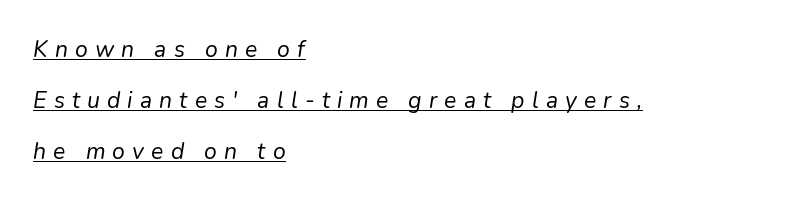
{"italic": "yes", "lean": "right", "slant_degrees": 9, "bold": "no", "underline": "yes", "align": "left", "line_spacing": "loose", "line_spacing_ratio": 2.21, "letter_spacing": "wide", "letter_spacing_em": 0.31, "glyph_px": 23}
